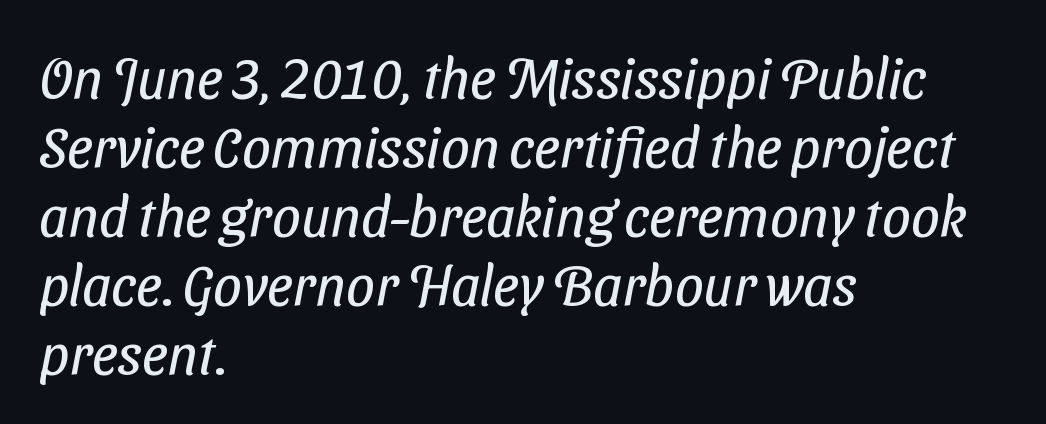
Is the block centered? No — it sits flush against the left margin. Students, note that the glyphs here touch the page at normal intervals. Heft: none added — not bold. Beneath every word, the page is bare.
